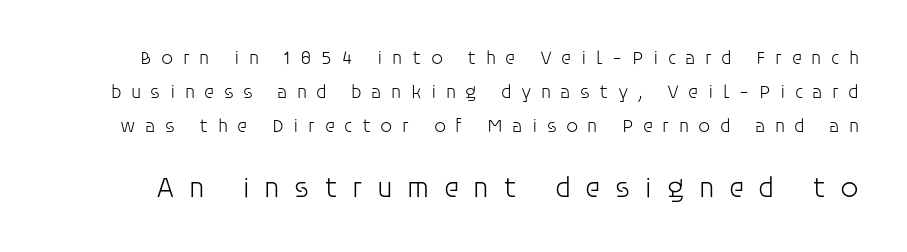
Q: Is the text bold? A: No.
Q: Is the text italic (slanted)? A: No, it is upright.
Q: Is the typeface a serif or a sans-serif typeface? A: Sans-serif.
Q: Is the text underlined? A: No.
Q: Is the spacing between letters normal or unusually wide? A: Unusually wide.
Q: Which block of text is set in a larger size, the first (top) or the second (bottom)? A: The second (bottom) one.
Q: Width (condensed, normal, or wide)? A: Normal.
Q: Stroke contrast? A: Low.
Q: x-height? A: Large.
Q: Monospaced? A: No.
